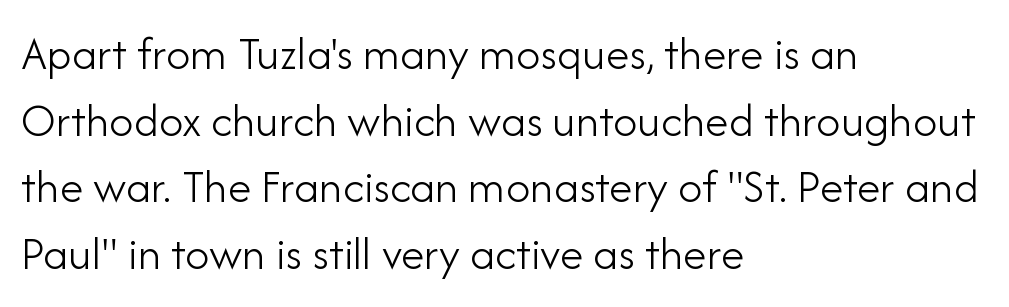
{"serif": "no", "italic": "no", "bold": "no", "weight": "light", "width": "normal", "stroke_contrast": "low", "x_height": "small", "monospaced": "no", "underline": "no", "align": "left", "line_spacing": "normal", "line_spacing_ratio": 1.39, "letter_spacing": "normal", "letter_spacing_em": 0.0, "glyph_px": 48}
